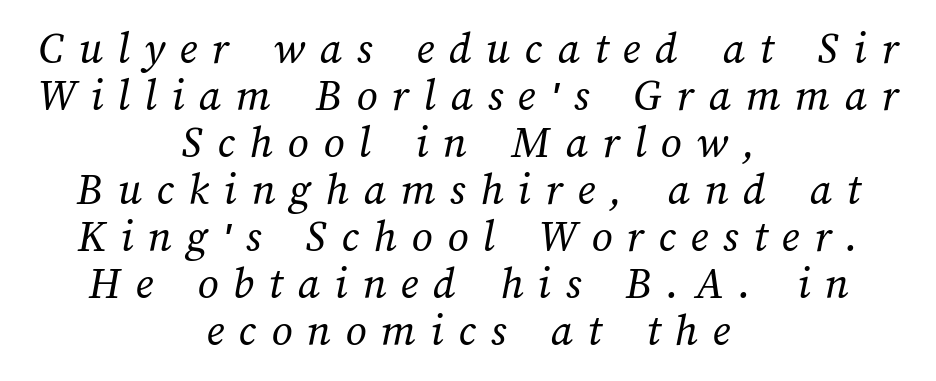
The image shows 46 px regular-weight type; set centered, tight line spacing (1.02x), unusually wide letter spacing (+0.32 em), not underlined; medium stroke contrast and a medium x-height.
